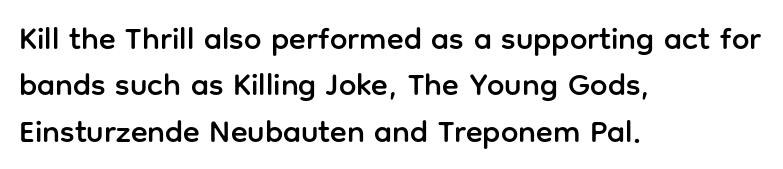
{"serif": "no", "italic": "no", "width": "normal", "stroke_contrast": "low", "x_height": "medium", "monospaced": "no", "underline": "no", "align": "left", "line_spacing": "normal", "line_spacing_ratio": 1.5, "letter_spacing": "normal", "letter_spacing_em": 0.0, "glyph_px": 31}
